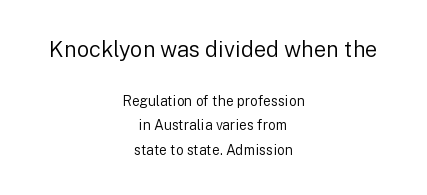
Glance below the letters and you will spot only blank space. Two sizes are in play, and the larger belongs to the first block. Upright lettering throughout. Casual observation: everything's sitting right in the middle.
